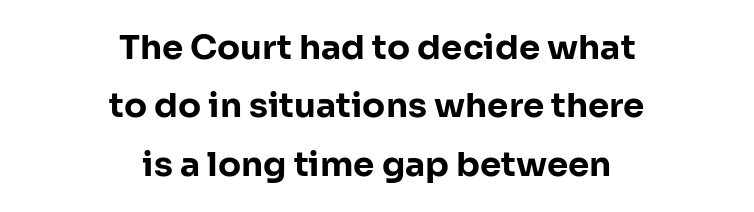
The image shows 34 px bold sans-serif type, upright; set centered, line spacing 1.72x, normal letter spacing, not underlined; low stroke contrast and a medium x-height.
